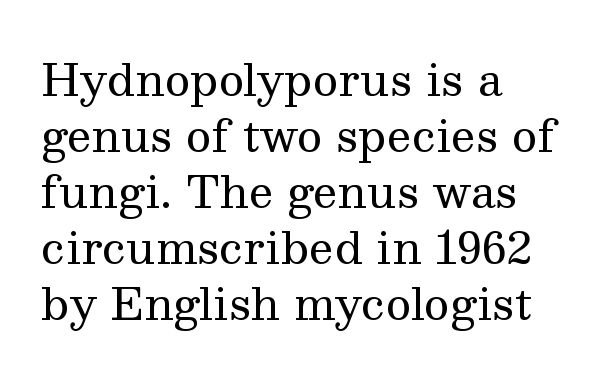
Q: Is the text bold? A: No.
Q: Is the text italic (slanted)? A: No, it is upright.
Q: Is the typeface a serif or a sans-serif typeface? A: Serif.
Q: Is the text underlined? A: No.
Q: How is the paragraph aligned? A: Left-aligned.
Q: Is the spacing between letters normal or unusually wide? A: Normal.
Q: Is the spacing between lines tight, normal or loose? A: Normal.
Q: Width (condensed, normal, or wide)? A: Normal.
Q: Stroke contrast? A: Medium.
Q: x-height? A: Medium.
Q: Monospaced? A: No.
